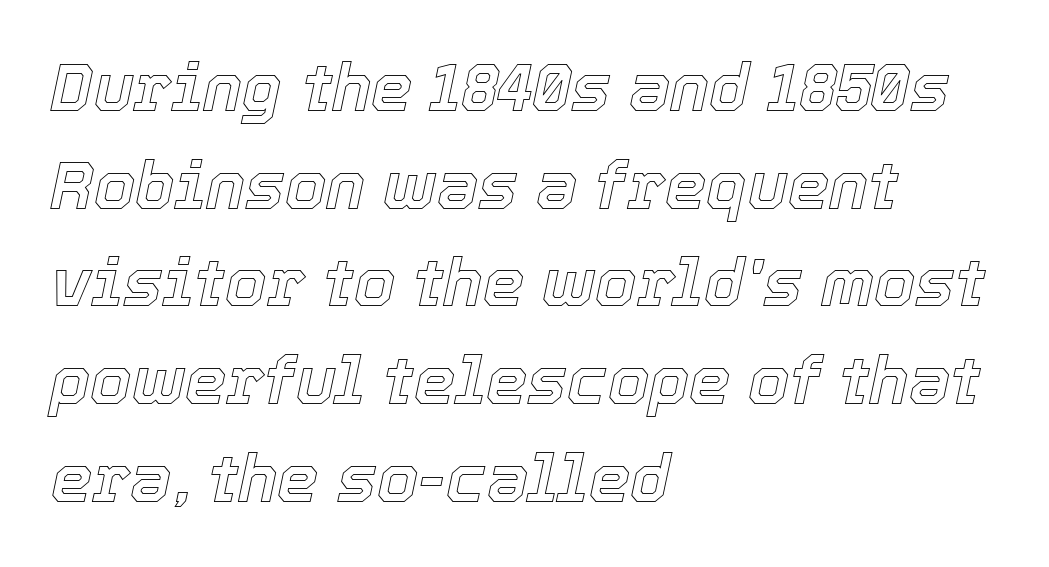
What's the leading like? Ordinary, nothing unusual. The strip under each line holds only bare page. A typesetter would call this proportional, since set widths differ per character. In terms of letterspacing, this is plain default setting. The specimen reads as italic at a glance. The typesetter chose a ragged-right arrangement here.
